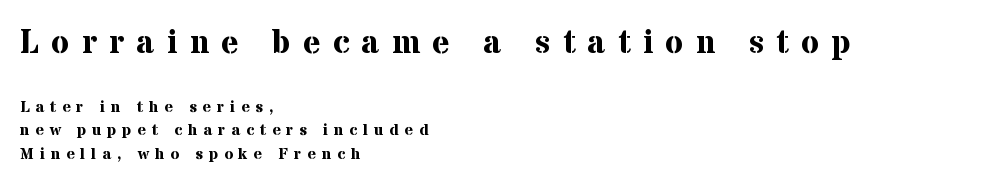
The image shows 33 px bold serif type, upright; set left-aligned, normal line spacing (1.49x), unusually wide letter spacing (+0.37 em), not underlined; the first (top) block is 2.06x larger; medium stroke contrast and a medium x-height.
